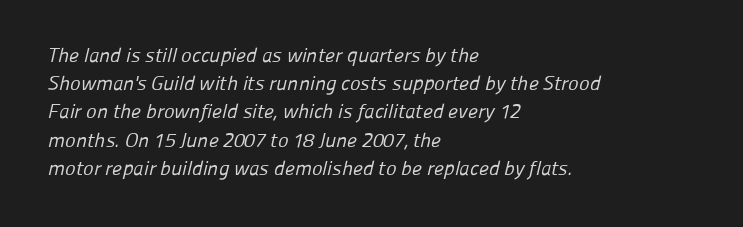
The image shows 20 px text type; set left-aligned, normal line spacing (1.41x), normal letter spacing, not underlined.
